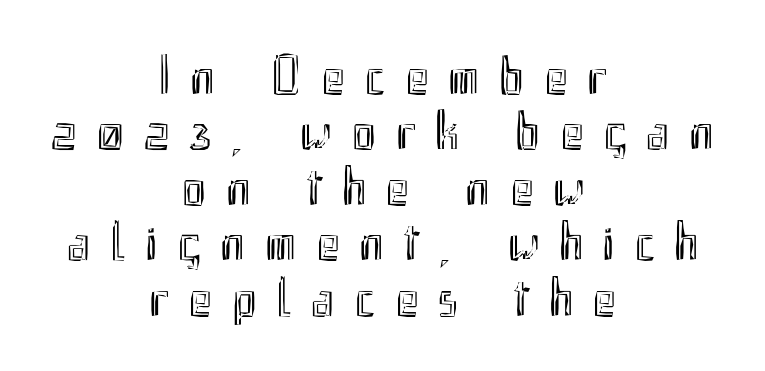
Q: Is the text italic (slanted)? A: No, it is upright.
Q: Is the text underlined? A: No.
Q: How is the paragraph aligned? A: Centered.
Q: Is the spacing between letters normal or unusually wide? A: Unusually wide.
Q: Is the spacing between lines tight, normal or loose? A: Tight.
Q: Width (condensed, normal, or wide)? A: Condensed.
Q: x-height? A: Small.
Q: Monospaced? A: No.
